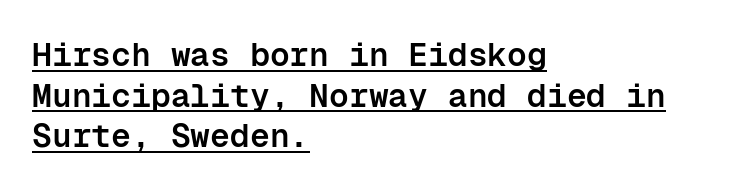
Q: Is the text bold? A: Semi-bold.
Q: Is the text italic (slanted)? A: No, it is upright.
Q: Is the typeface a serif or a sans-serif typeface? A: Sans-serif.
Q: Is the text underlined? A: Yes.
Q: How is the paragraph aligned? A: Left-aligned.
Q: Is the spacing between letters normal or unusually wide? A: Normal.
Q: Width (condensed, normal, or wide)? A: Normal.
Q: Stroke contrast? A: Low.
Q: x-height? A: Medium.
Q: Monospaced? A: Yes.
